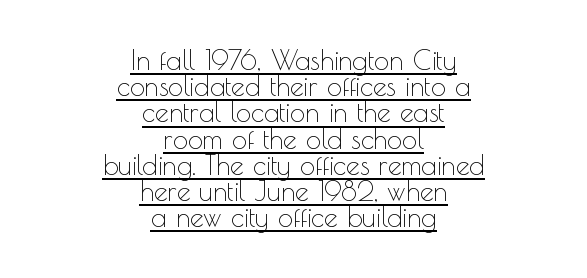
{"italic": "no", "bold": "no", "underline": "yes", "align": "center", "line_spacing": "tight", "line_spacing_ratio": 0.97, "letter_spacing": "normal", "letter_spacing_em": 0.0, "glyph_px": 27}
